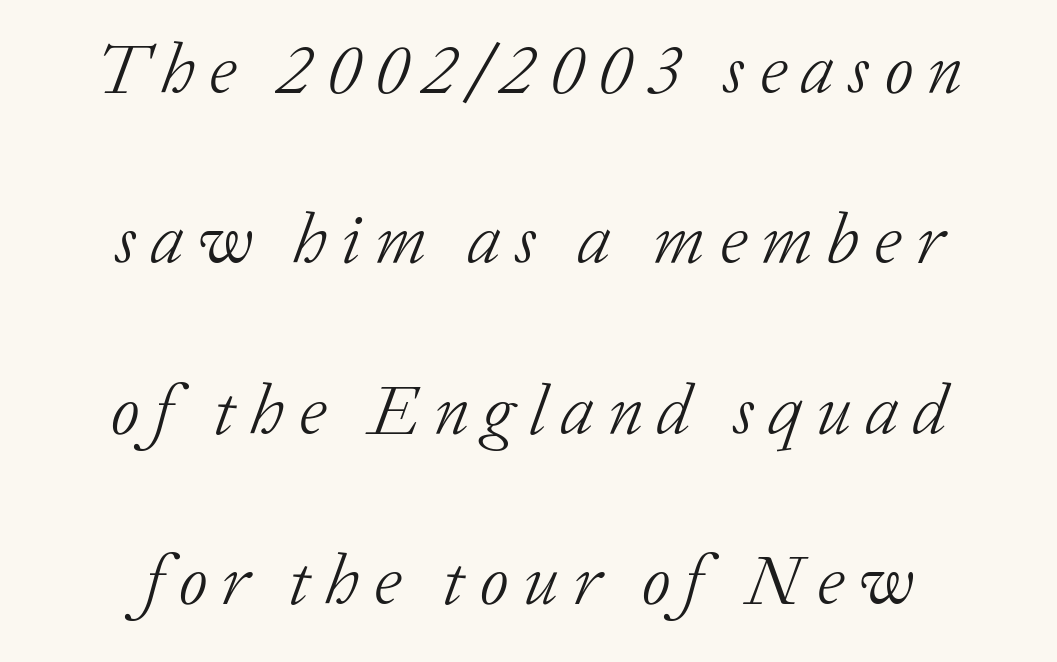
The image shows 71 px light serif type, italic (leaning right); set centered, loose line spacing (2.4x), unusually wide letter spacing (+0.2 em), not underlined; low stroke contrast and a medium x-height.
